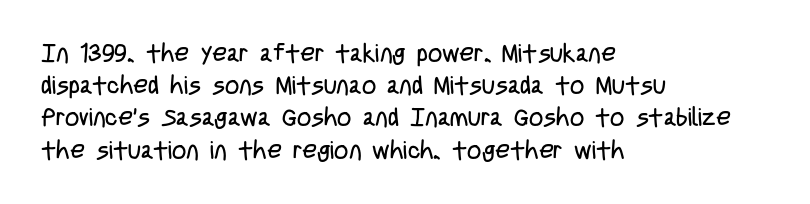
These lines keep a tight, regular rhythm from letter to letter. This sample is left-justified, so line endings fall wherever the words run out. The space between consecutive lines is moderate. Do the letters lean? They stand straight. The passage shown is not underscored anywhere. Stems and bowls with no extra thickness — not bold.
